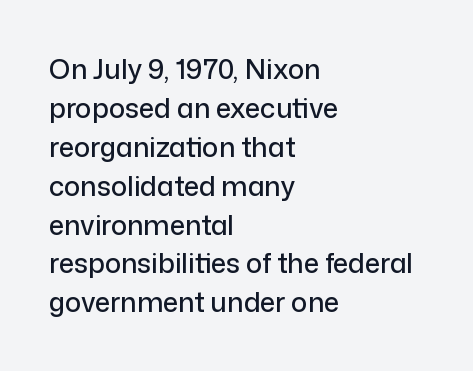
The image shows 27 px text type, upright; set left-aligned, normal line spacing (1.44x), normal letter spacing, not underlined.
